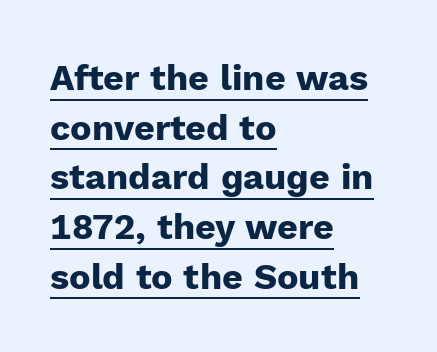
Q: Is the text bold? A: Yes.
Q: Is the text italic (slanted)? A: No, it is upright.
Q: Is the typeface a serif or a sans-serif typeface? A: Sans-serif.
Q: Is the text underlined? A: Yes.
Q: How is the paragraph aligned? A: Left-aligned.
Q: Is the spacing between letters normal or unusually wide? A: Normal.
Q: Is the spacing between lines tight, normal or loose? A: Normal.
Q: Width (condensed, normal, or wide)? A: Normal.
Q: Stroke contrast? A: Low.
Q: x-height? A: Medium.
Q: Monospaced? A: No.
